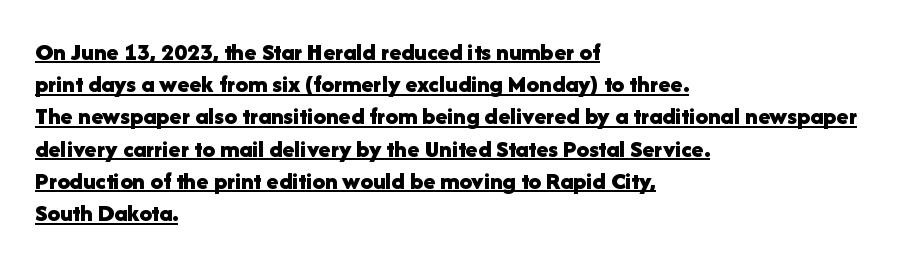
Q: Is the text bold? A: Yes.
Q: Is the text italic (slanted)? A: No, it is upright.
Q: Is the text underlined? A: Yes.
Q: How is the paragraph aligned? A: Left-aligned.
Q: Is the spacing between letters normal or unusually wide? A: Normal.
Q: Is the spacing between lines tight, normal or loose? A: Normal.
